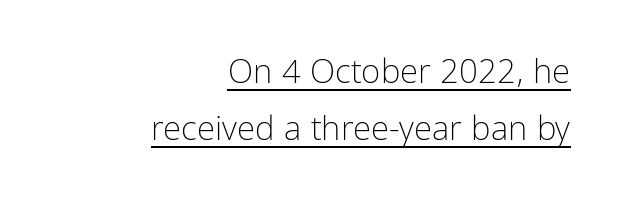
Q: Is the text bold? A: No.
Q: Is the text italic (slanted)? A: No, it is upright.
Q: Is the typeface a serif or a sans-serif typeface? A: Sans-serif.
Q: Is the text underlined? A: Yes.
Q: How is the paragraph aligned? A: Right-aligned.
Q: Is the spacing between letters normal or unusually wide? A: Normal.
Q: Width (condensed, normal, or wide)? A: Condensed.
Q: Stroke contrast? A: Low.
Q: x-height? A: Medium.
Q: Monospaced? A: No.
